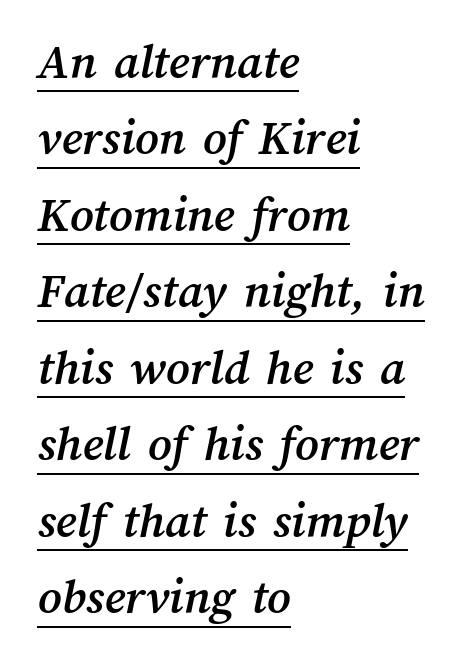
Honestly, the row spacing looks completely unremarkable. This sample has the flowing, uneven cadence of proportional lettering. The text block is weighted toward the left margin, trailing off unevenly rightward. The lettering is marked with a stroke running underneath it. Nothing unusual about the tracking: characters are spaced as the font intends.
